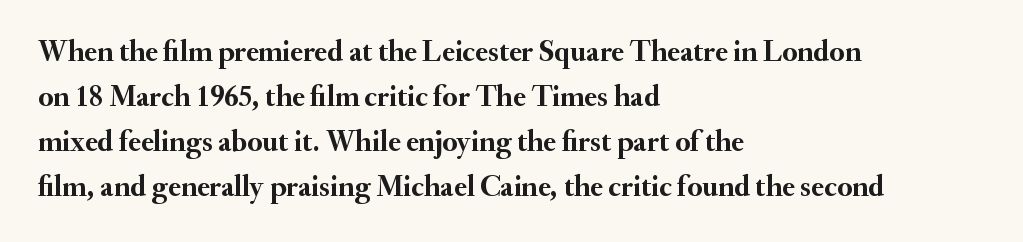
The image shows 30 px semibold serif type, upright; set left-aligned, normal line spacing (1.5x), normal letter spacing, not underlined; medium stroke contrast and a small x-height.
